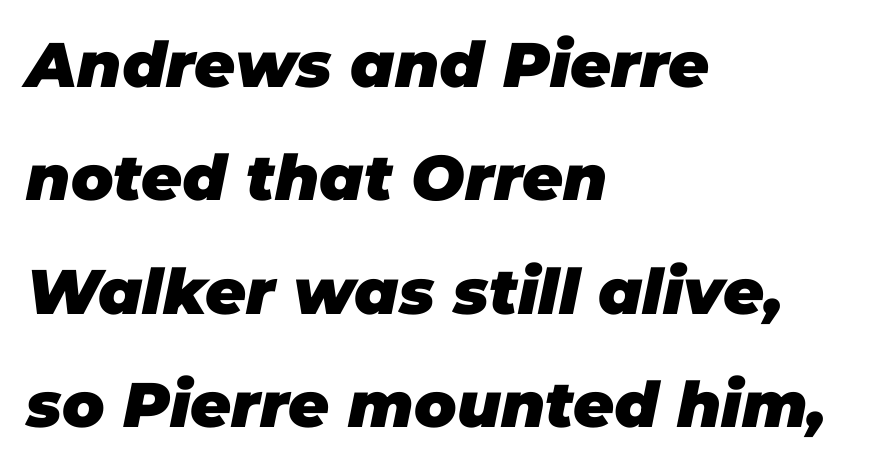
The image shows 63 px heavy type, italic (leaning right); set left-aligned, line spacing 1.8x, normal letter spacing, not underlined; low stroke contrast and a large x-height.
